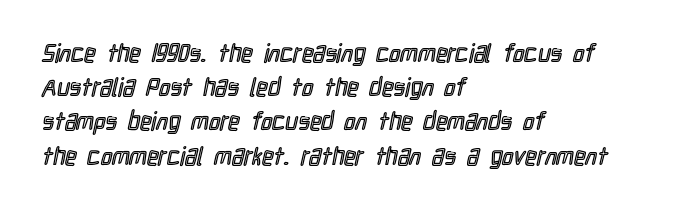
The image shows 25 px text type; set left-aligned, normal line spacing (1.37x), normal letter spacing, not underlined.
